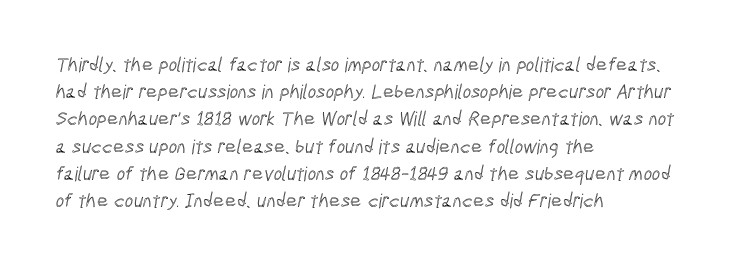
{"underline": "no", "align": "left", "line_spacing": "normal", "line_spacing_ratio": 1.36, "letter_spacing": "normal", "letter_spacing_em": 0.0, "glyph_px": 20}
